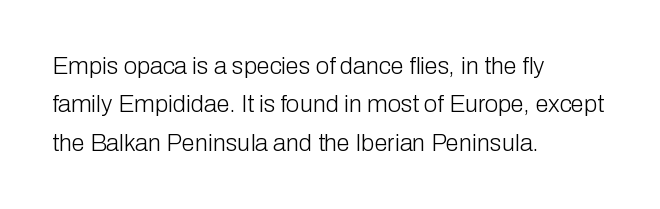
{"italic": "no", "bold": "no", "underline": "no", "align": "left", "line_spacing": "normal", "line_spacing_ratio": 1.6, "letter_spacing": "normal", "letter_spacing_em": 0.0, "glyph_px": 24}
